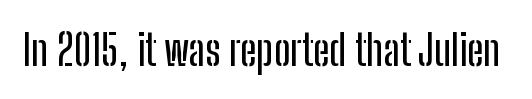
The image shows 43 px condensed sans-serif type, upright; set normal letter spacing, not underlined; low stroke contrast and a medium x-height.
